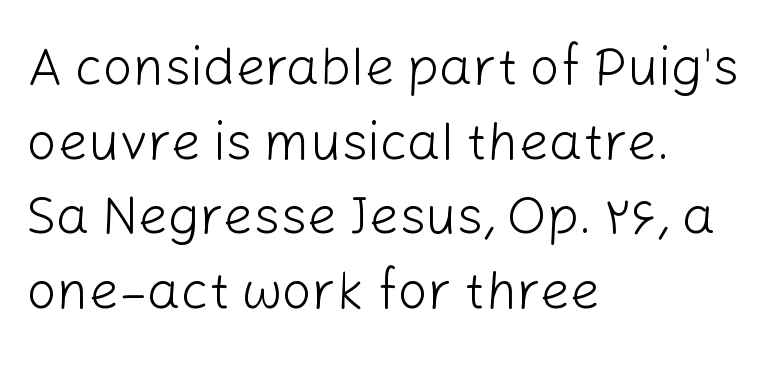
{"serif": "no", "italic": "no", "bold": "no", "weight": "light", "width": "normal", "stroke_contrast": "low", "x_height": "medium", "monospaced": "no", "underline": "no", "align": "left", "line_spacing": "normal", "line_spacing_ratio": 1.41, "letter_spacing": "normal", "letter_spacing_em": 0.0, "glyph_px": 53}
